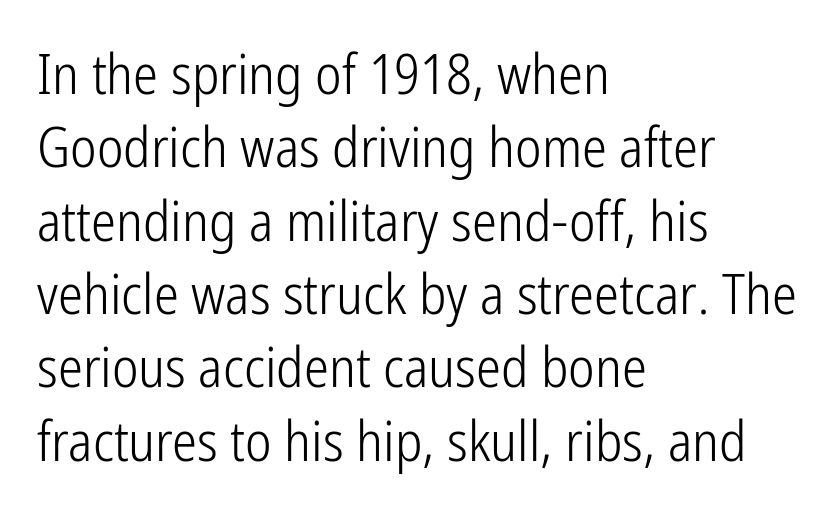
This rendering employs a face without finishing strokes, i.e., a sans-serif. Normally led — the rows are evenly, conventionally spaced. Italic: no, the glyphs are upright roman. All the whitespace from short lines collects on the right. The rendering uses natural spacing where letterforms have individual widths.
